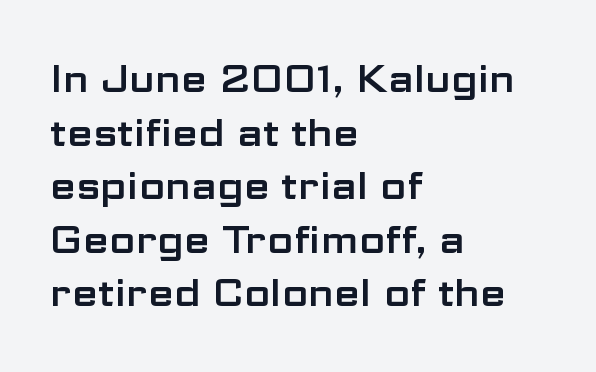
Q: Is the text italic (slanted)? A: No, it is upright.
Q: Is the typeface a serif or a sans-serif typeface? A: Sans-serif.
Q: Is the text underlined? A: No.
Q: How is the paragraph aligned? A: Left-aligned.
Q: Is the spacing between letters normal or unusually wide? A: Normal.
Q: Is the spacing between lines tight, normal or loose? A: Normal.
Q: Width (condensed, normal, or wide)? A: Wide.
Q: Stroke contrast? A: Low.
Q: x-height? A: Medium.
Q: Monospaced? A: No.
